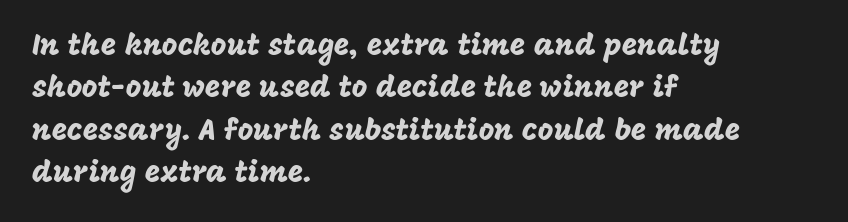
{"serif": "no", "width": "normal", "stroke_contrast": "low", "x_height": "large", "monospaced": "no", "underline": "no", "align": "left", "line_spacing": "normal", "line_spacing_ratio": 1.41, "letter_spacing": "normal", "letter_spacing_em": 0.0, "glyph_px": 30}
